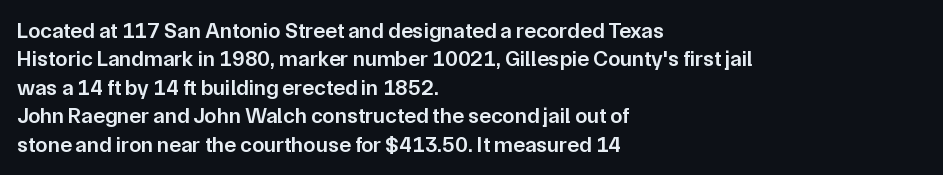
{"italic": "no", "bold": "semi", "underline": "no", "align": "left", "line_spacing": "normal", "line_spacing_ratio": 1.29, "letter_spacing": "normal", "letter_spacing_em": 0.0, "glyph_px": 22}
